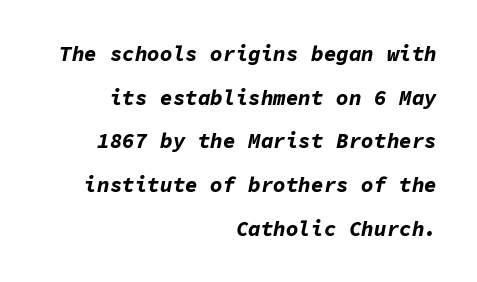
Q: Is the text bold? A: Yes.
Q: Is the text italic (slanted)? A: Yes, it leans right by about 11 degrees.
Q: Is the text underlined? A: No.
Q: How is the paragraph aligned? A: Right-aligned.
Q: Is the spacing between letters normal or unusually wide? A: Normal.
Q: Is the spacing between lines tight, normal or loose? A: Loose.
